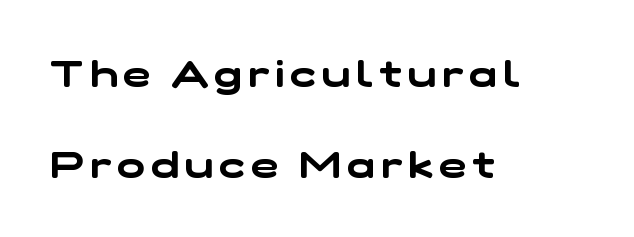
{"serif": "no", "width": "wide", "stroke_contrast": "low", "x_height": "medium", "monospaced": "no", "underline": "no", "align": "left", "line_spacing": "loose", "line_spacing_ratio": 2.45, "glyph_px": 37}
